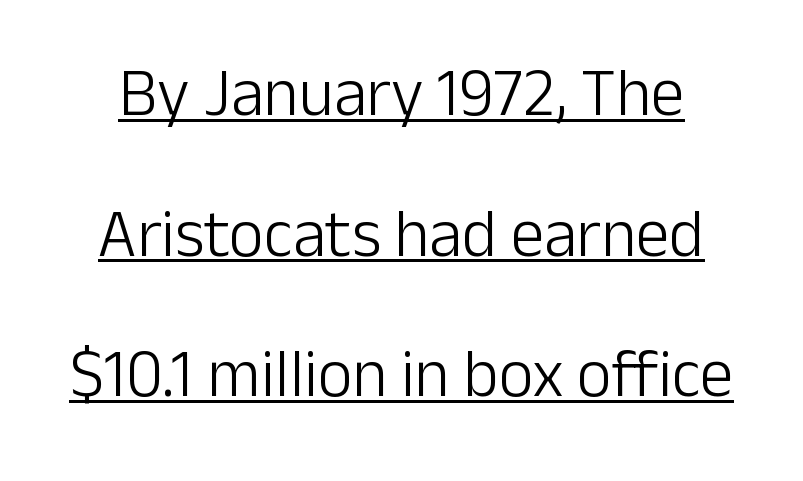
{"serif": "no", "italic": "no", "bold": "no", "weight": "light", "width": "normal", "stroke_contrast": "low", "x_height": "medium", "monospaced": "no", "underline": "yes", "line_spacing": "loose", "line_spacing_ratio": 2.1, "letter_spacing": "normal", "letter_spacing_em": 0.0, "glyph_px": 67}
